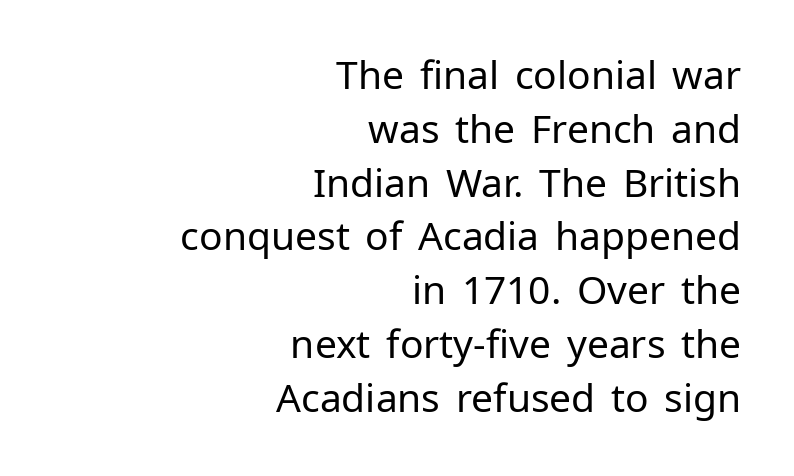
The image shows 39 px regular-weight sans-serif type, upright; set right-aligned, normal line spacing (1.38x), normal letter spacing, not underlined; low stroke contrast and a medium x-height.
